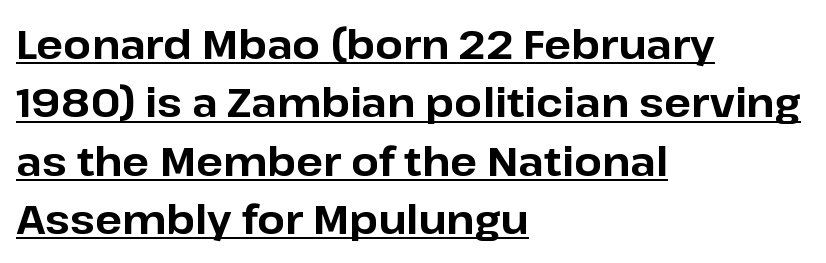
{"serif": "no", "italic": "no", "bold": "yes", "weight": "bold", "width": "normal", "stroke_contrast": "low", "x_height": "medium", "monospaced": "no", "underline": "yes", "align": "left", "line_spacing": "normal", "line_spacing_ratio": 1.46, "letter_spacing": "normal", "letter_spacing_em": 0.0, "glyph_px": 40}
